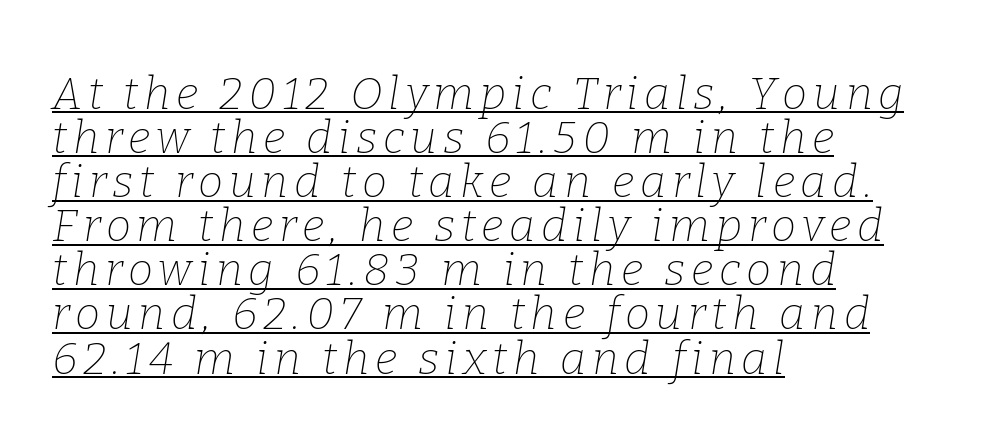
Q: Is the text bold? A: No.
Q: Is the text italic (slanted)? A: Yes, it leans right by about 9 degrees.
Q: Is the typeface a serif or a sans-serif typeface? A: Serif.
Q: Is the text underlined? A: Yes.
Q: How is the paragraph aligned? A: Left-aligned.
Q: Is the spacing between lines tight, normal or loose? A: Tight.
Q: Width (condensed, normal, or wide)? A: Normal.
Q: Stroke contrast? A: Low.
Q: x-height? A: Medium.
Q: Monospaced? A: No.
